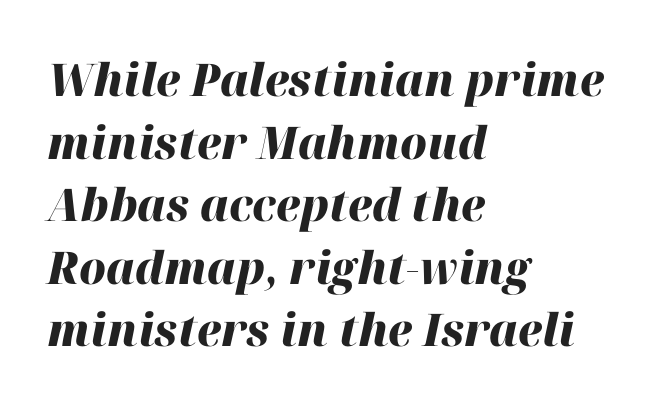
Q: Is the text bold? A: Yes.
Q: Is the text italic (slanted)? A: Yes, it leans right by about 12 degrees.
Q: Is the text underlined? A: No.
Q: How is the paragraph aligned? A: Left-aligned.
Q: Is the spacing between letters normal or unusually wide? A: Normal.
Q: Is the spacing between lines tight, normal or loose? A: Normal.
Q: Width (condensed, normal, or wide)? A: Normal.
Q: Stroke contrast? A: High.
Q: x-height? A: Medium.
Q: Monospaced? A: No.
